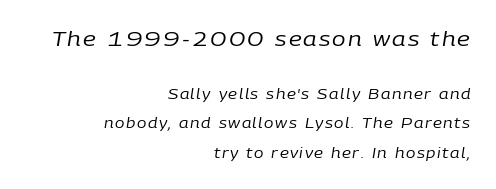
The image shows 20 px text type, italic (leaning right); set right-aligned, loose line spacing (2.13x), not underlined; the first (top) block is 1.43x larger.
